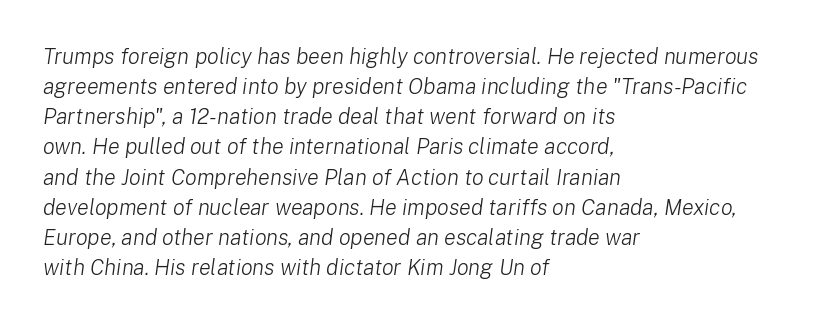
{"italic": "yes", "lean": "right", "slant_degrees": 8, "bold": "no", "underline": "no", "align": "left", "line_spacing": "normal", "line_spacing_ratio": 1.37, "letter_spacing": "normal", "letter_spacing_em": 0.0, "glyph_px": 22}
